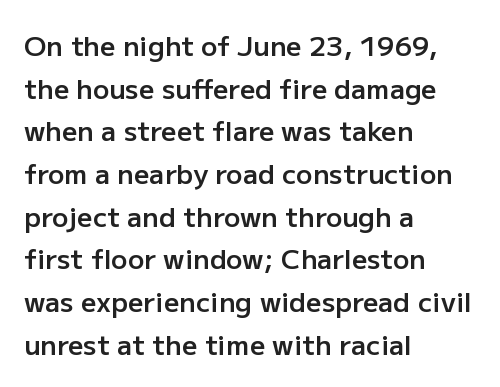
The image shows 27 px text type, upright; set left-aligned, normal line spacing (1.58x), normal letter spacing, not underlined.
